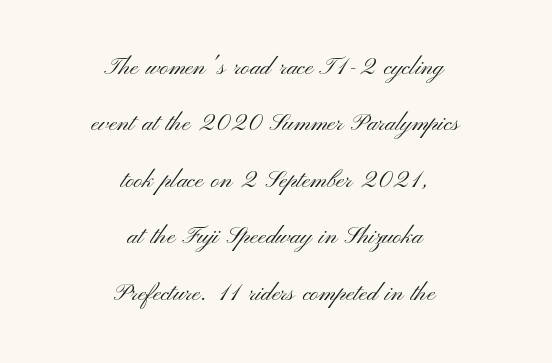
Weight: not bold — regular or lighter. Does the leading feel generous? Absolutely, it's lavish. Look at the tracking — it's just the regular setting, nothing added. A student would call this center alignment; a typographer would say set centered. Descenders are the only things crossing below the line.
